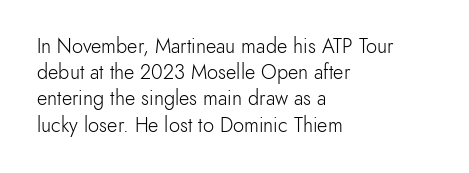
The image shows 20 px text type, upright; set left-aligned, normal line spacing (1.31x), normal letter spacing, not underlined.
